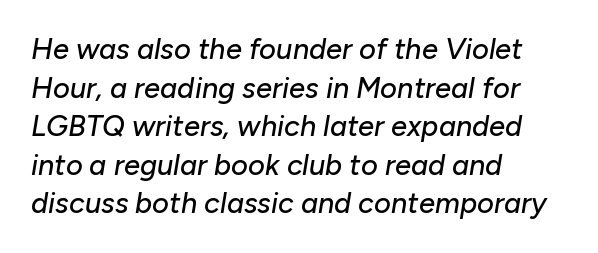
{"italic": "yes", "lean": "right", "slant_degrees": 10, "width": "normal", "stroke_contrast": "low", "x_height": "medium", "monospaced": "no", "underline": "no", "align": "left", "line_spacing": "normal", "line_spacing_ratio": 1.33, "letter_spacing": "normal", "letter_spacing_em": 0.0, "glyph_px": 29}
